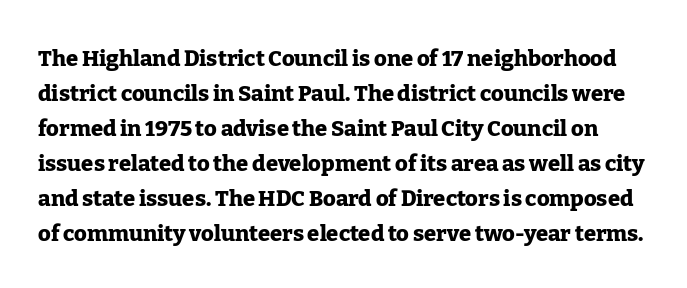
Every character sits straight up, as roman type does. Honestly, the row spacing looks completely unremarkable. Beneath every word, the page is bare. A dark, heavy texture on the line: the type is bold.
